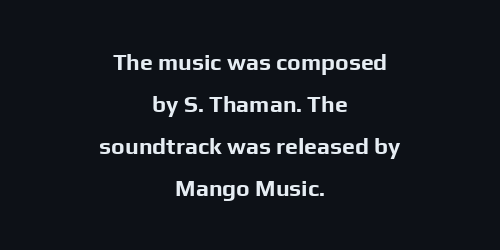
The image shows 23 px bold type, upright; set centered, line spacing 1.82x, normal letter spacing, not underlined.
